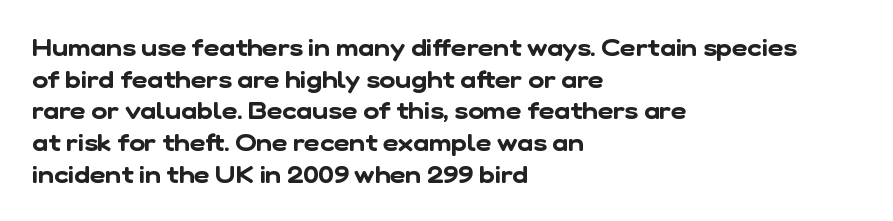
Q: Is the text underlined? A: No.
Q: How is the paragraph aligned? A: Left-aligned.
Q: Is the spacing between letters normal or unusually wide? A: Normal.
Q: Is the spacing between lines tight, normal or loose? A: Normal.
